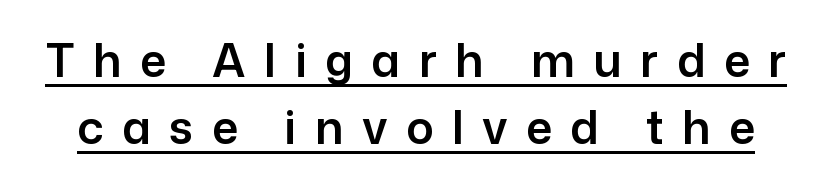
The image shows 46 px sans-serif type, upright; set normal line spacing (1.45x), unusually wide letter spacing (+0.4 em), underlined; low stroke contrast and a medium x-height.
